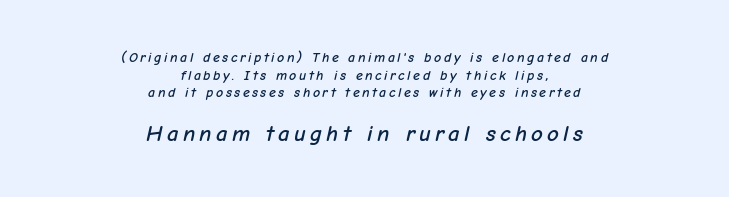
The image shows 23 px text type, italic (leaning right); set centered, normal line spacing (1.26x), not underlined; the second (bottom) block is 1.64x larger.
